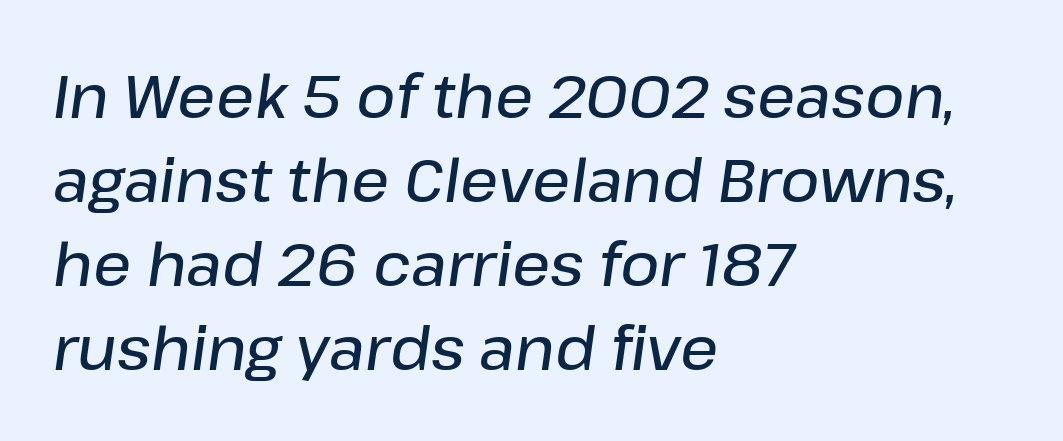
{"italic": "yes", "lean": "right", "slant_degrees": 8, "bold": "semi", "weight": "semibold", "width": "normal", "stroke_contrast": "low", "x_height": "medium", "monospaced": "no", "underline": "no", "align": "left", "line_spacing": "normal", "line_spacing_ratio": 1.4, "letter_spacing": "normal", "letter_spacing_em": 0.0, "glyph_px": 60}
